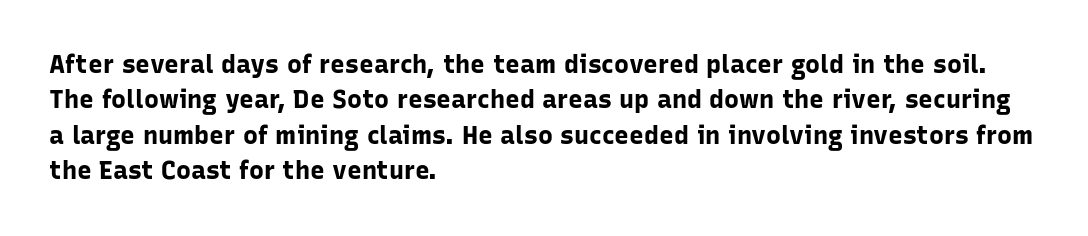
Q: Is the text bold? A: Yes.
Q: Is the text italic (slanted)? A: No, it is upright.
Q: Is the text underlined? A: No.
Q: How is the paragraph aligned? A: Left-aligned.
Q: Is the spacing between letters normal or unusually wide? A: Normal.
Q: Is the spacing between lines tight, normal or loose? A: Normal.
